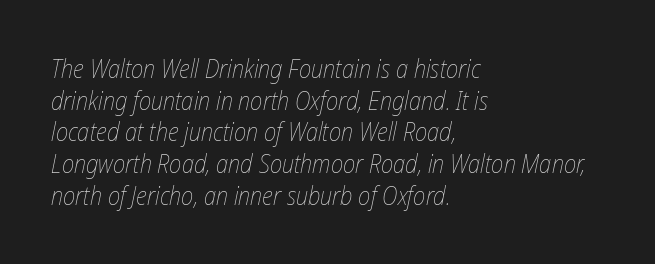
Does extra space separate the letters? No, they use regular spacing. Does the lettering tilt? It does — this is italic. Is the type heavy? It reads as light-to-regular instead. The space directly below the letters is spotless.
